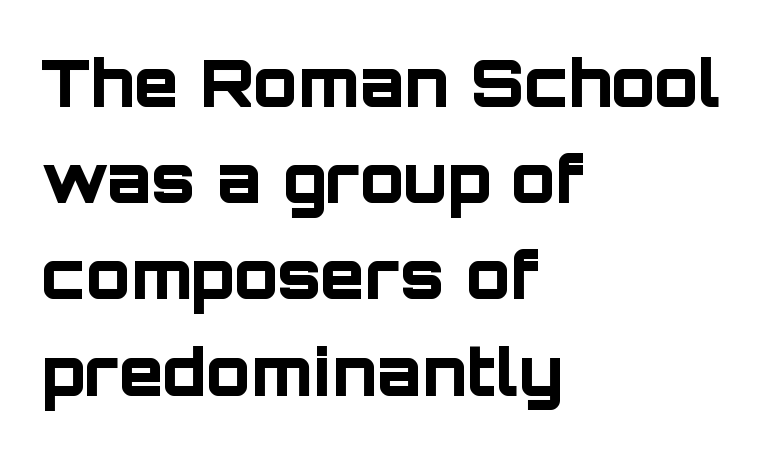
The image shows 65 px bold sans-serif type, upright; set left-aligned, normal line spacing (1.48x), normal letter spacing, not underlined; low stroke contrast and a large x-height.
